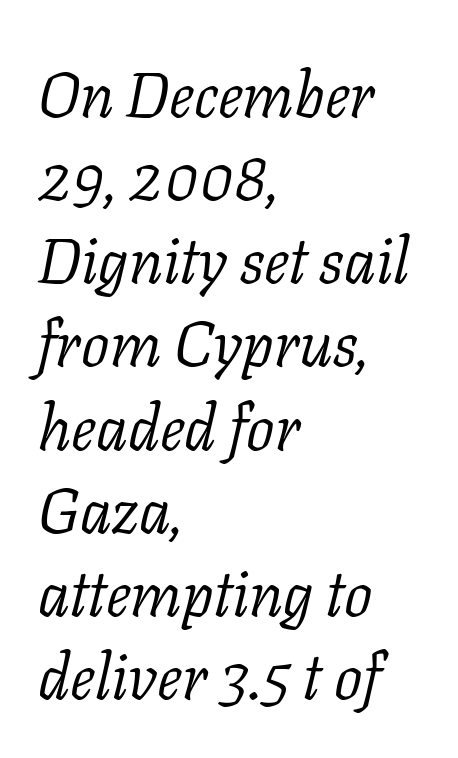
Q: Is the text bold? A: No.
Q: Is the text italic (slanted)? A: Yes, it leans right by about 11 degrees.
Q: Is the typeface a serif or a sans-serif typeface? A: Serif.
Q: Is the text underlined? A: No.
Q: How is the paragraph aligned? A: Left-aligned.
Q: Is the spacing between letters normal or unusually wide? A: Normal.
Q: Is the spacing between lines tight, normal or loose? A: Normal.
Q: Width (condensed, normal, or wide)? A: Normal.
Q: Stroke contrast? A: Low.
Q: x-height? A: Medium.
Q: Monospaced? A: No.
